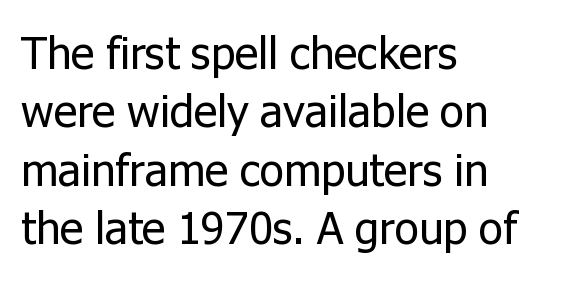
{"serif": "no", "italic": "no", "bold": "no", "weight": "regular", "width": "normal", "stroke_contrast": "low", "x_height": "medium", "monospaced": "no", "underline": "no", "align": "left", "line_spacing": "normal", "line_spacing_ratio": 1.3, "letter_spacing": "normal", "letter_spacing_em": 0.0, "glyph_px": 45}
